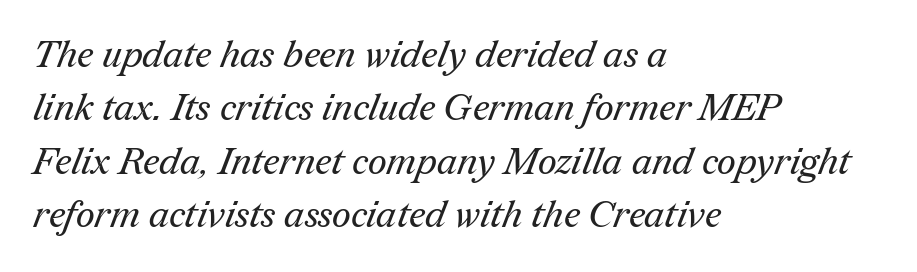
To sum up the face: it has serifs. Check under the words: just untouched page. Letter spacing: default. Stems and bowls with no extra thickness — not bold.
